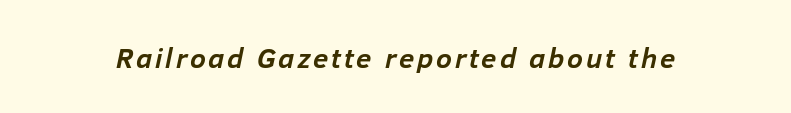
The image shows 28 px semibold type, italic (leaning right); set not underlined; low stroke contrast and a medium x-height.
